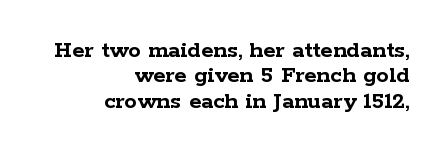
The setting favours the right margin, as signatures and pull-quotes sometimes do. Designer's note — italics off, roman on. These lines keep a tight, regular rhythm from letter to letter. Check under the words: just untouched page.
